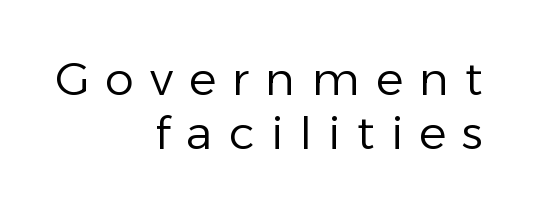
{"serif": "no", "italic": "no", "bold": "no", "weight": "regular", "width": "normal", "stroke_contrast": "low", "x_height": "medium", "monospaced": "no", "underline": "no", "align": "right", "line_spacing_ratio": 1.18, "letter_spacing": "wide", "letter_spacing_em": 0.35, "glyph_px": 46}
